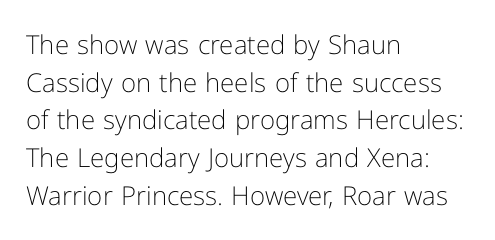
The image shows 26 px text type, upright; set left-aligned, normal line spacing (1.45x), normal letter spacing, not underlined.
